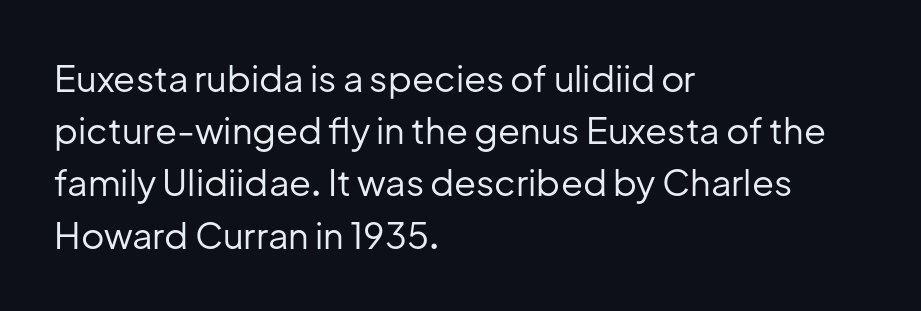
Q: Is the text bold? A: No.
Q: Is the text italic (slanted)? A: No, it is upright.
Q: Is the typeface a serif or a sans-serif typeface? A: Sans-serif.
Q: Is the text underlined? A: No.
Q: How is the paragraph aligned? A: Left-aligned.
Q: Is the spacing between letters normal or unusually wide? A: Normal.
Q: Is the spacing between lines tight, normal or loose? A: Normal.
Q: Width (condensed, normal, or wide)? A: Normal.
Q: Stroke contrast? A: Low.
Q: x-height? A: Medium.
Q: Monospaced? A: No.
